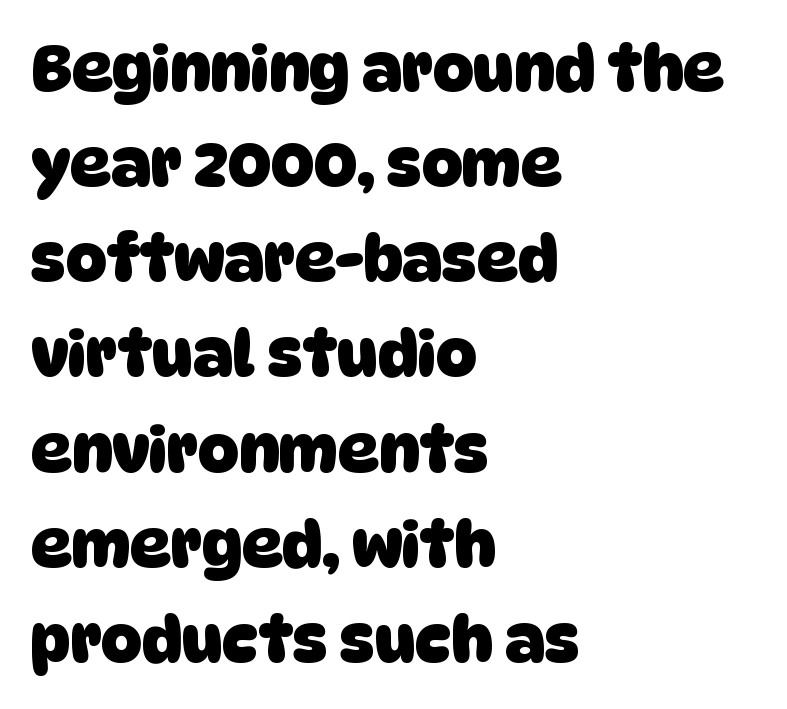
The image shows 63 px heavy sans-serif type; set left-aligned, normal line spacing (1.51x), normal letter spacing, not underlined; low stroke contrast and a large x-height.
